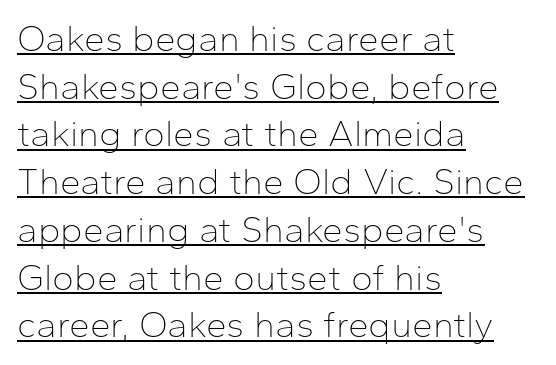
{"serif": "no", "italic": "no", "bold": "no", "weight": "thin", "width": "normal", "stroke_contrast": "low", "x_height": "medium", "monospaced": "no", "underline": "yes", "align": "left", "line_spacing": "normal", "line_spacing_ratio": 1.29, "letter_spacing": "normal", "letter_spacing_em": 0.0, "glyph_px": 37}
